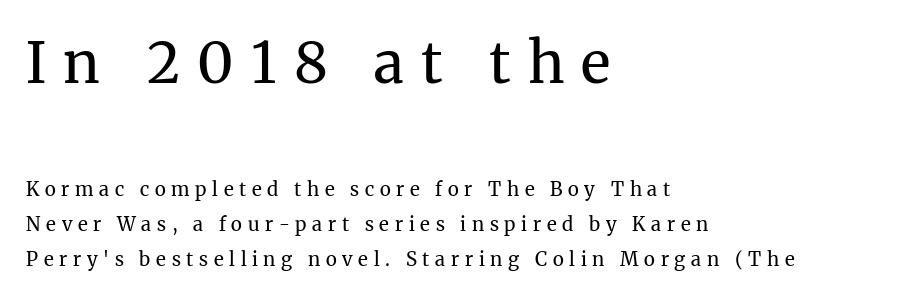
Q: Is the text bold? A: No.
Q: Is the text italic (slanted)? A: No, it is upright.
Q: Is the typeface a serif or a sans-serif typeface? A: Serif.
Q: Is the text underlined? A: No.
Q: How is the paragraph aligned? A: Left-aligned.
Q: Is the spacing between letters normal or unusually wide? A: Unusually wide.
Q: Which block of text is set in a larger size, the first (top) or the second (bottom)? A: The first (top) one.
Q: Width (condensed, normal, or wide)? A: Normal.
Q: Stroke contrast? A: Medium.
Q: x-height? A: Medium.
Q: Monospaced? A: No.
